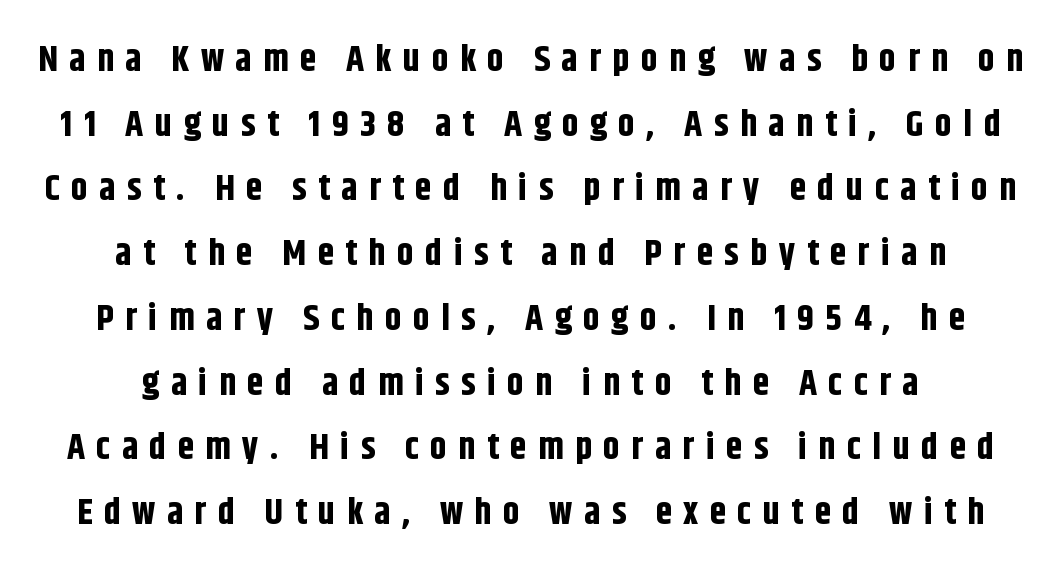
The image shows 37 px bold, condensed sans-serif type, upright; set centered, line spacing 1.75x, unusually wide letter spacing (+0.31 em), not underlined; low stroke contrast and a large x-height.
